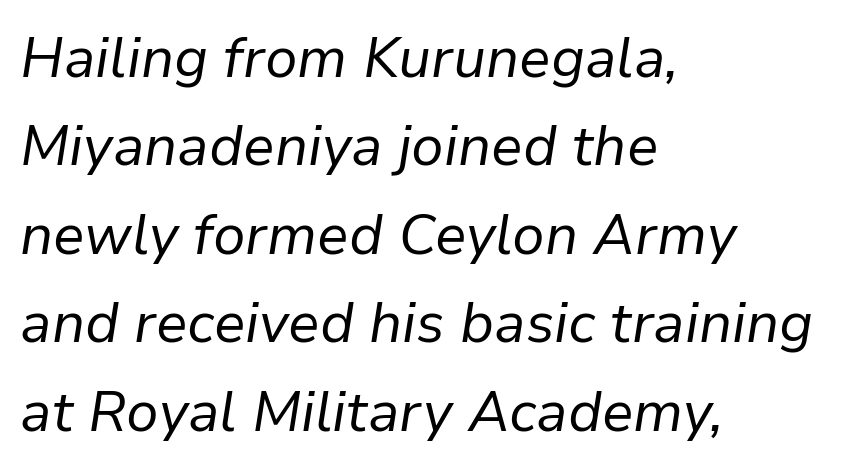
{"italic": "yes", "lean": "right", "slant_degrees": 9, "bold": "no", "weight": "regular", "width": "normal", "stroke_contrast": "low", "x_height": "medium", "monospaced": "no", "underline": "no", "align": "left", "line_spacing": "normal", "line_spacing_ratio": 1.58, "letter_spacing": "normal", "letter_spacing_em": 0.0, "glyph_px": 56}
